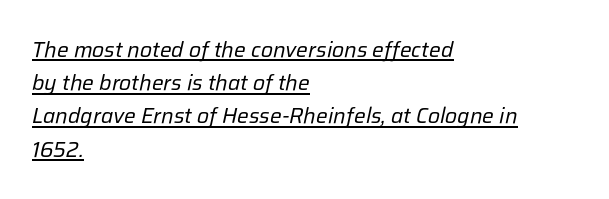
{"italic": "yes", "lean": "right", "slant_degrees": 12, "bold": "no", "underline": "yes", "align": "left", "line_spacing": "normal", "line_spacing_ratio": 1.51, "letter_spacing": "normal", "letter_spacing_em": 0.0, "glyph_px": 22}
